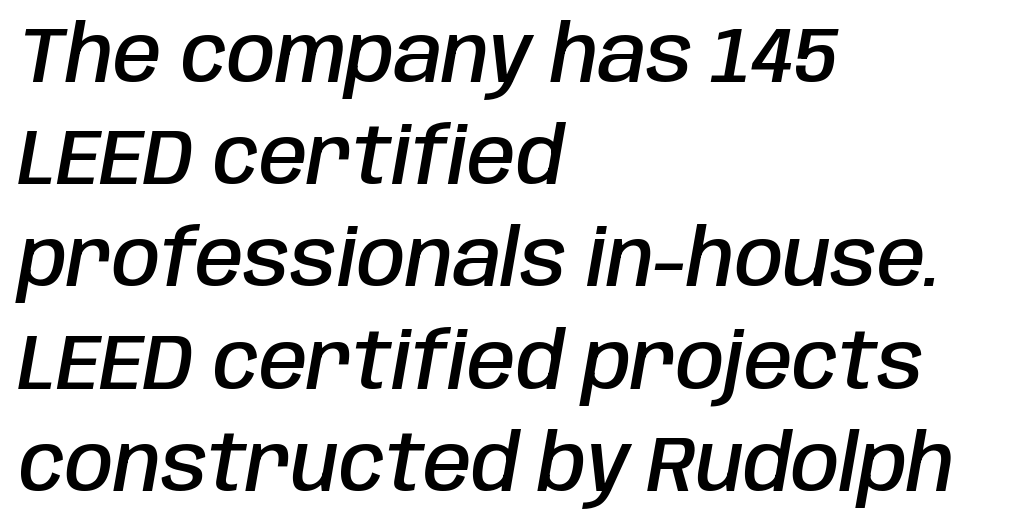
The image shows 78 px semibold, condensed type, italic (leaning right); set left-aligned, normal line spacing (1.31x), normal letter spacing, not underlined; low stroke contrast and a large x-height.
